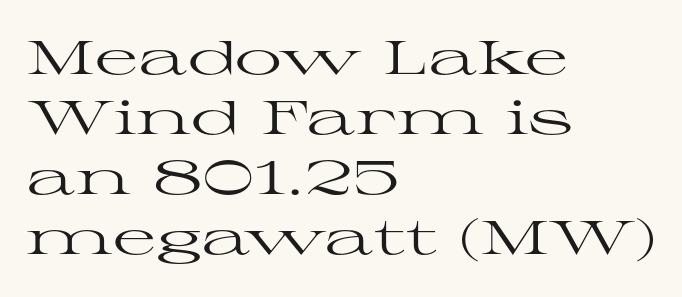
The gaps between neighbouring characters are ordinary and unremarkable. Proportional: the letters do not fall into vertical columns. The compositor pushed each line to the left boundary. Normally led — the rows are evenly, conventionally spaced. Letters have the restrained weight of plain body copy at most.
